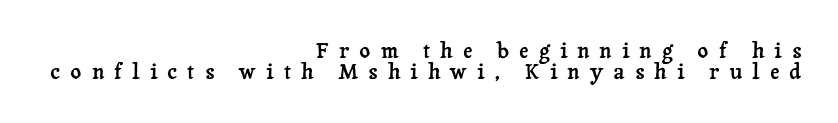
The image shows 21 px text type, upright; set right-aligned, tight line spacing (0.98x), unusually wide letter spacing (+0.48 em), not underlined.
